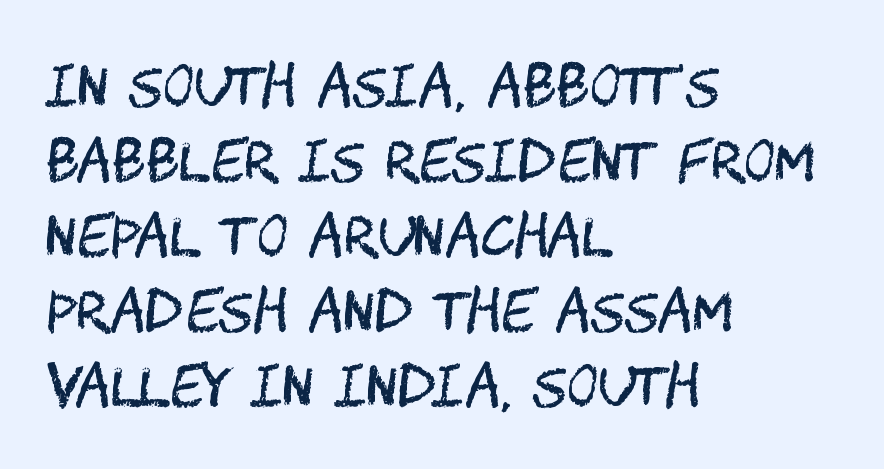
A typesetter would call this zero additional tracking. The designer left line spacing at the default. I'd call this a sans setting — the letters go barefoot. The gap between lines stays unmarked. The letters stand straight up with perfectly vertical stems. The passage shown is not bold in any degree.
